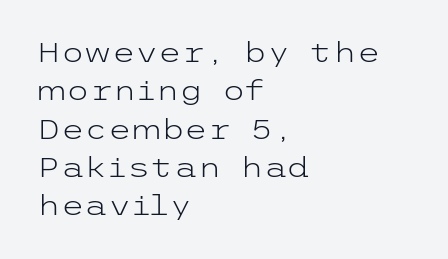
{"italic": "no", "bold": "no", "underline": "no", "align": "left", "line_spacing": "normal", "line_spacing_ratio": 1.42, "letter_spacing": "normal", "letter_spacing_em": 0.0, "glyph_px": 27}
